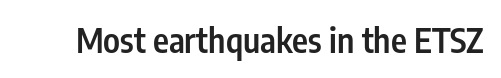
Set as a demibold, roughly 600 on the weight scale. No extra tracking has been applied to these lines. Check where the strokes stop: nothing finishes them off — pure sans. Quick note: underline off. This sample has the flowing, uneven cadence of proportional lettering.
